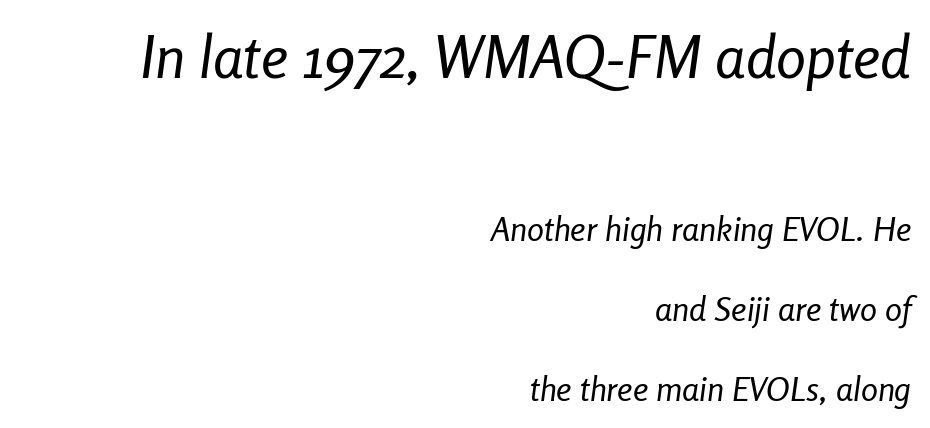
The image shows 60 px regular-weight, condensed type, italic (leaning right); set right-aligned, loose line spacing (2.34x), normal letter spacing, not underlined; the first (top) block is 1.76x larger; low stroke contrast and a medium x-height.
